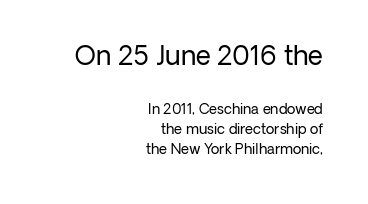
The image shows 26 px text type, upright; set right-aligned, normal line spacing (1.43x), normal letter spacing, not underlined; the first (top) block is 1.86x larger.
